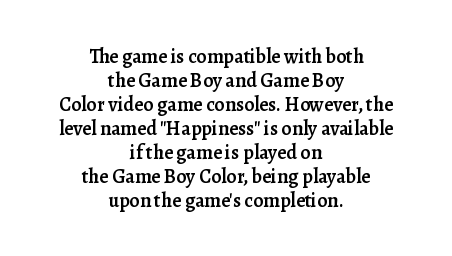
The image shows 20 px text type, upright; set centered, line spacing 1.2x, normal letter spacing, not underlined.
